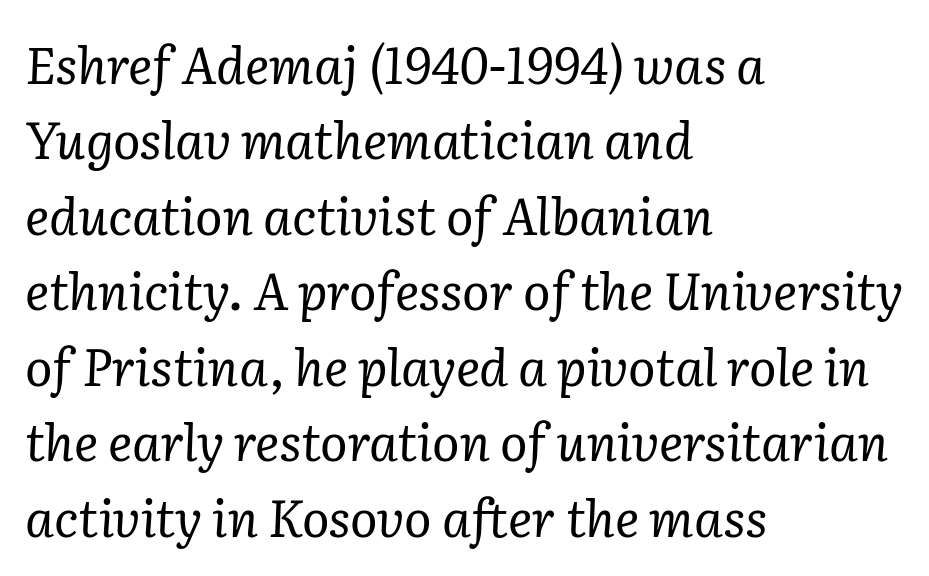
The image shows 51 px regular-weight serif type, italic (leaning right); set left-aligned, normal line spacing (1.48x), normal letter spacing, not underlined; low stroke contrast and a medium x-height.
